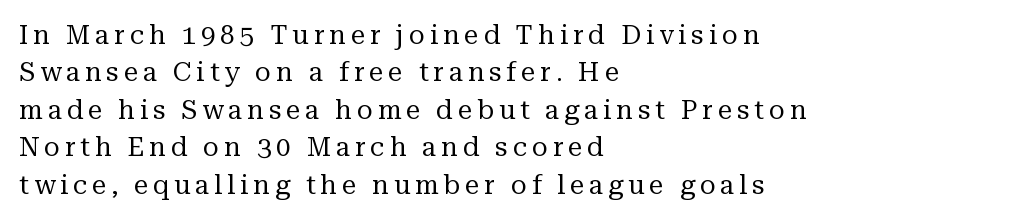
Horizontal bands of white between lines are of average thickness. The lines are quadded left. Rule under the text: the space is simply empty. No letter is thick-stroked: the sample isn't bold. Is there any slant? The stems are plumb.
